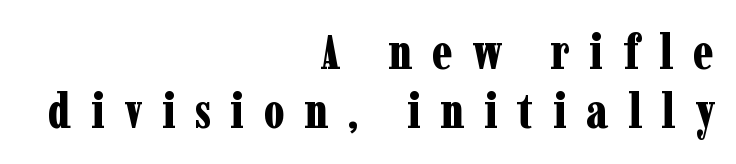
Each word looks stretched out because of the extra space between its letters. Weight: bold. The passage shown is typeset with a serif family. Just letters on the line, the space beneath them empty. A typesetter would call this proportional, since set widths differ per character. A student would call this right alignment; a typographer would say flush right, rag left.
